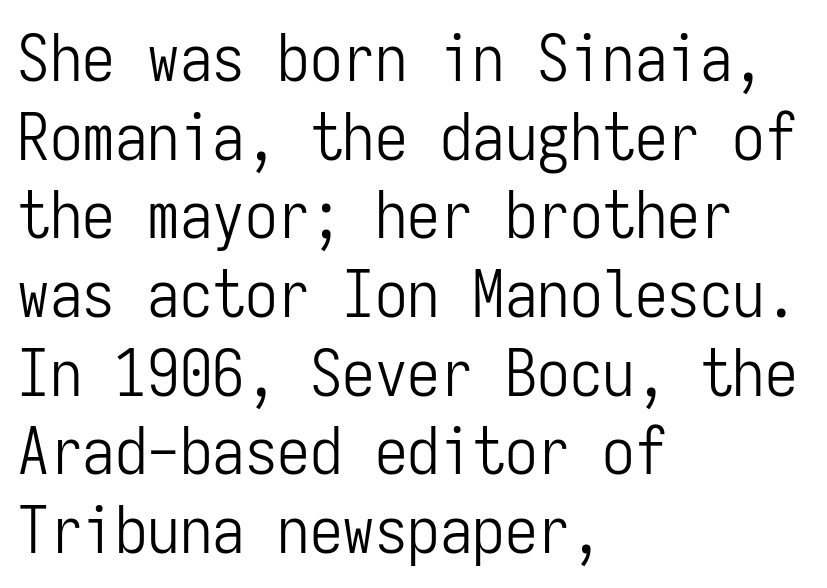
Q: Is the text bold? A: No.
Q: Is the text italic (slanted)? A: No, it is upright.
Q: Is the typeface a serif or a sans-serif typeface? A: Sans-serif.
Q: Is the text underlined? A: No.
Q: How is the paragraph aligned? A: Left-aligned.
Q: Is the spacing between letters normal or unusually wide? A: Normal.
Q: Width (condensed, normal, or wide)? A: Condensed.
Q: Stroke contrast? A: Low.
Q: x-height? A: Medium.
Q: Monospaced? A: Yes.
